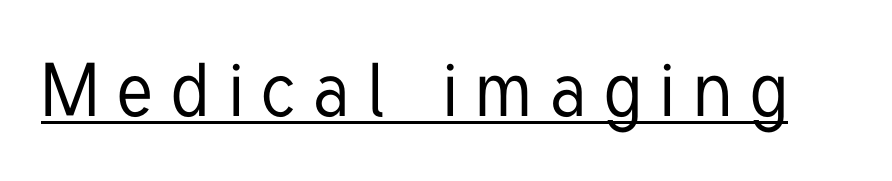
The image shows 75 px condensed sans-serif type, upright; set unusually wide letter spacing (+0.24 em), underlined; low stroke contrast and a medium x-height.
